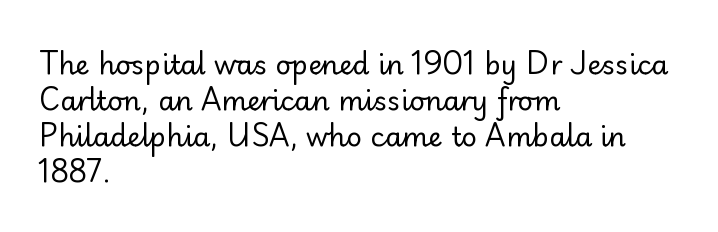
The image shows 27 px text type, upright; set left-aligned, normal line spacing (1.33x), normal letter spacing, not underlined.
